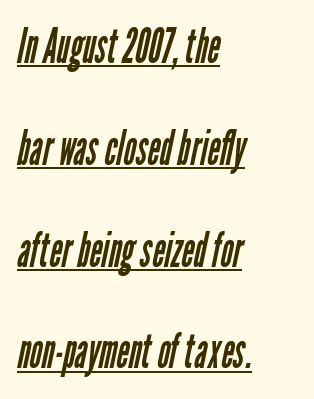
The image shows 48 px regular-weight, condensed sans-serif type; set left-aligned, loose line spacing (2.12x), normal letter spacing, underlined; low stroke contrast and a medium x-height.
